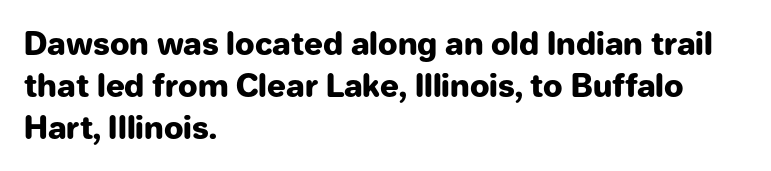
A typesetter would mark this as roman, not italic. Anything drawn beneath the words? Only blank space. The face used here is a sans, in the tradition of grotesques and geometrics. Think of a printed novel: that variable character pitch is what you see here. As a designer I'd log this as weight 700, bold. Rows of type keep a routine distance in the vertical direction.
